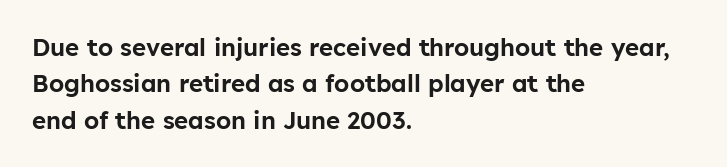
The image shows 24 px text type, upright; set left-aligned, normal line spacing (1.52x), normal letter spacing, not underlined.
